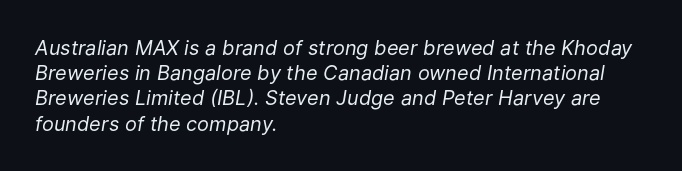
Q: Is the text bold? A: No.
Q: Is the text italic (slanted)? A: Yes, it leans right by about 9 degrees.
Q: Is the text underlined? A: No.
Q: How is the paragraph aligned? A: Left-aligned.
Q: Is the spacing between letters normal or unusually wide? A: Normal.
Q: Is the spacing between lines tight, normal or loose? A: Normal.
